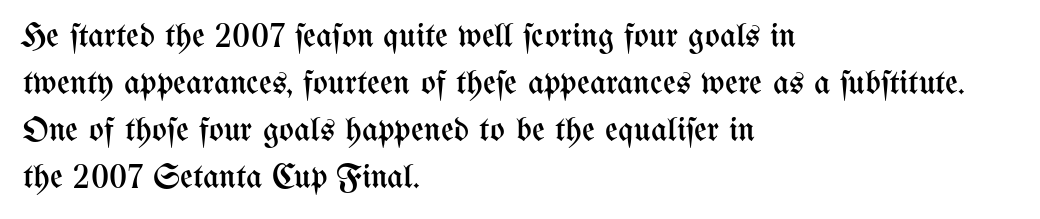
{"italic": "no", "bold": "no", "weight": "regular", "width": "condensed", "stroke_contrast": "medium", "x_height": "medium", "monospaced": "no", "underline": "no", "align": "left", "line_spacing": "normal", "line_spacing_ratio": 1.34, "letter_spacing": "normal", "letter_spacing_em": 0.0, "glyph_px": 35}
